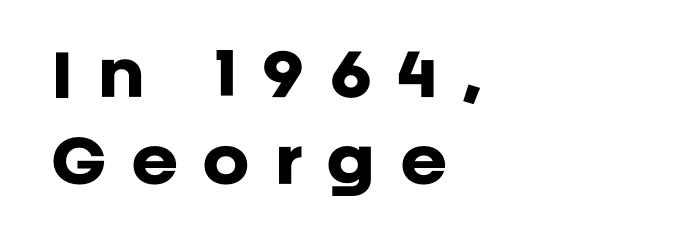
Q: Is the text bold? A: Yes.
Q: Is the text italic (slanted)? A: No, it is upright.
Q: Is the typeface a serif or a sans-serif typeface? A: Sans-serif.
Q: Is the text underlined? A: No.
Q: How is the paragraph aligned? A: Left-aligned.
Q: Is the spacing between letters normal or unusually wide? A: Unusually wide.
Q: Is the spacing between lines tight, normal or loose? A: Normal.
Q: Width (condensed, normal, or wide)? A: Normal.
Q: Stroke contrast? A: Low.
Q: x-height? A: Large.
Q: Monospaced? A: No.
